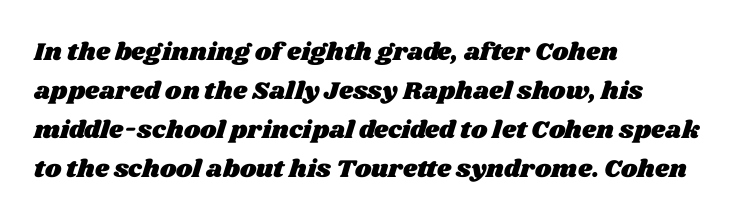
Nothing unusual about the tracking: characters are spaced as the font intends. The leading is moderate, giving the passage an even texture. Letters rest on an invisible, unmarked baseline. Leftover space on each line is placed entirely after the last word.
